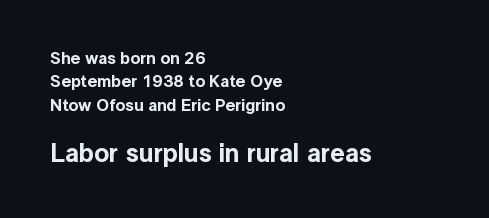
Q: Is the text italic (slanted)? A: No, it is upright.
Q: Is the text underlined? A: No.
Q: How is the paragraph aligned? A: Left-aligned.
Q: Is the spacing between letters normal or unusually wide? A: Normal.
Q: Is the spacing between lines tight, normal or loose? A: Normal.
Q: Which block of text is set in a larger size, the first (top) or the second (bottom)? A: The second (bottom) one.
